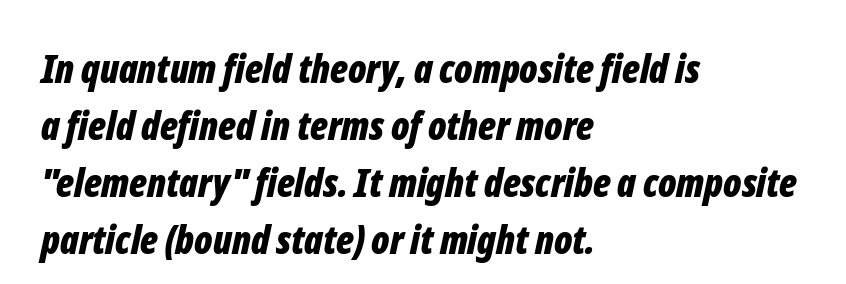
The image shows 39 px bold, condensed type, italic (leaning right); set left-aligned, normal line spacing (1.46x), normal letter spacing, not underlined; low stroke contrast and a medium x-height.
